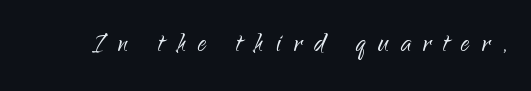
{"serif": "no", "bold": "no", "weight": "light", "width": "normal", "stroke_contrast": "low", "x_height": "small", "monospaced": "no", "underline": "no", "letter_spacing": "wide", "letter_spacing_em": 0.36, "glyph_px": 34}
